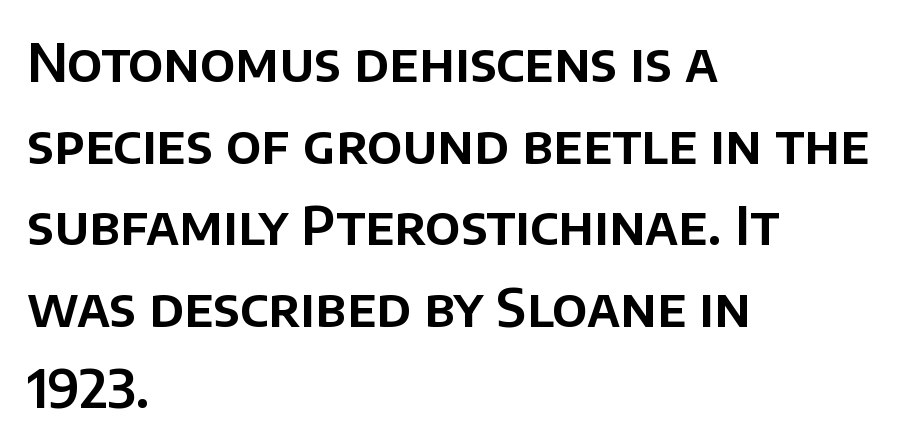
The image shows 53 px sans-serif type, upright; set left-aligned, normal line spacing (1.54x), normal letter spacing, not underlined; low stroke contrast and a large x-height.
